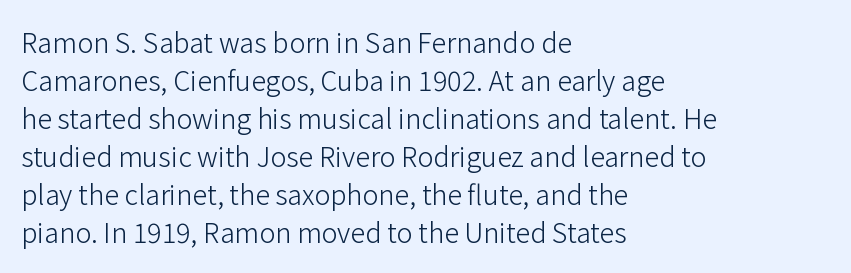
The image shows 27 px text type, upright; set left-aligned, normal line spacing (1.41x), normal letter spacing, not underlined.
